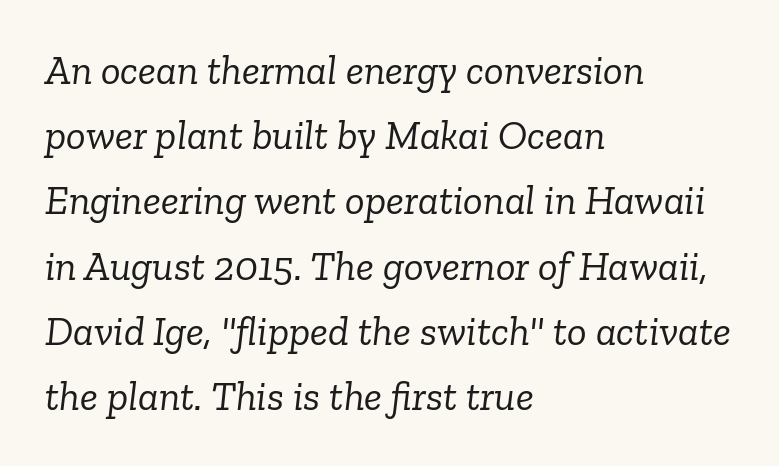
The rendering shows small feet on the letterforms — a serif design. If you drew a line through each stem, it would be angled. The font is comparable to plain body text, perhaps lighter. Anything drawn beneath the words? Only blank space. Where is the straight margin? On the left.
